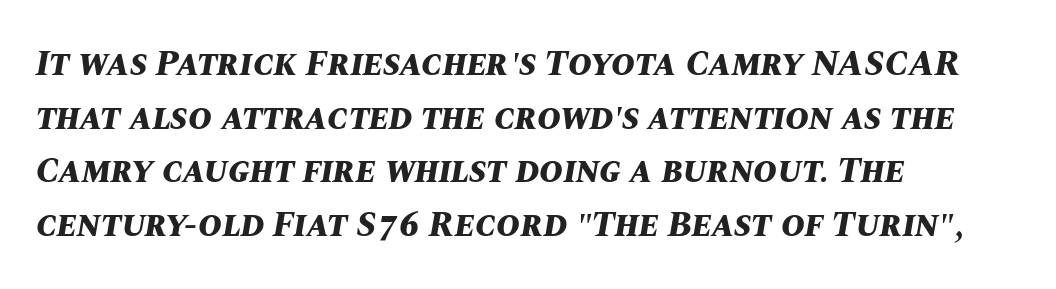
The image shows 36 px bold type, italic (leaning right); set left-aligned, normal line spacing (1.49x), normal letter spacing, not underlined; medium stroke contrast and a large x-height.
